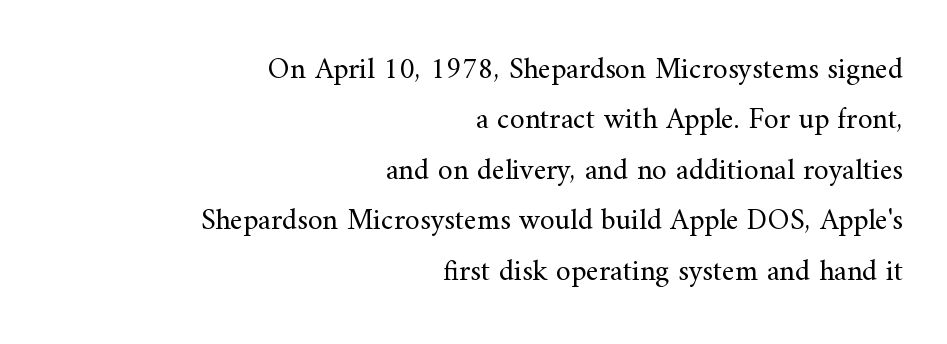
{"serif": "yes", "italic": "no", "bold": "no", "weight": "regular", "width": "normal", "stroke_contrast": "medium", "x_height": "small", "monospaced": "no", "underline": "no", "align": "right", "line_spacing": "normal", "line_spacing_ratio": 1.68, "letter_spacing": "normal", "letter_spacing_em": 0.0, "glyph_px": 30}
